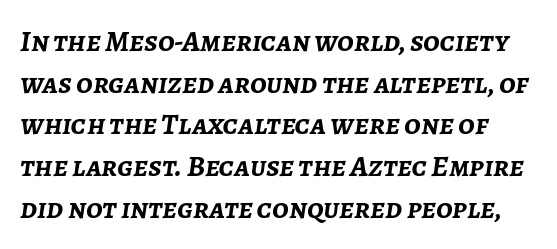
Q: Is the text bold? A: Yes.
Q: Is the text italic (slanted)? A: Yes, it leans right by about 7 degrees.
Q: Is the text underlined? A: No.
Q: Is the spacing between letters normal or unusually wide? A: Normal.
Q: Is the spacing between lines tight, normal or loose? A: Normal.
Q: Width (condensed, normal, or wide)? A: Normal.
Q: Stroke contrast? A: Low.
Q: x-height? A: Medium.
Q: Monospaced? A: No.
